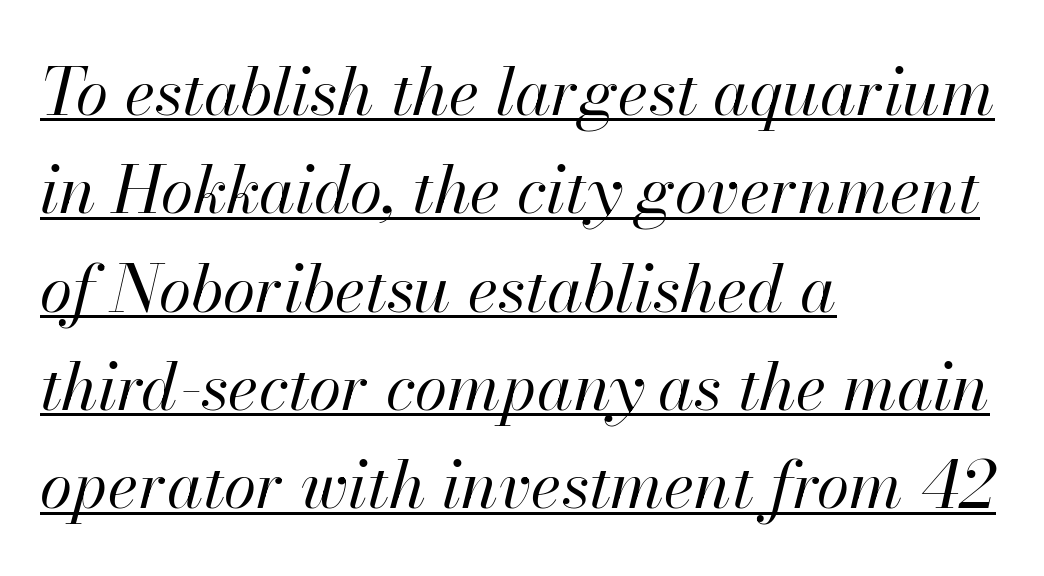
Character widths vary here, with narrow letters taking less room than wide ones. Letter spacing: default. These lines stack with their left ends in a neat column. The weight tops out at a normal text grade. How would I describe the line gaps? Plain and ordinary. The rendered words wear a rule along their underside.
